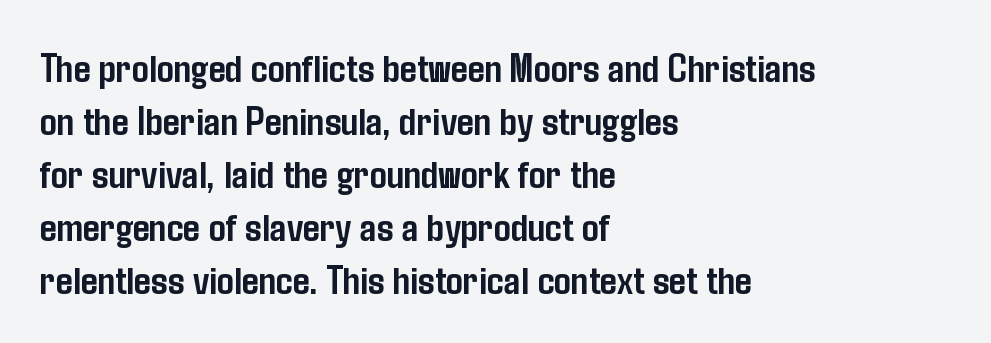
The image shows 42 px semibold, condensed sans-serif type, upright; set left-aligned, normal line spacing (1.26x), normal letter spacing, not underlined; low stroke contrast and a medium x-height.
